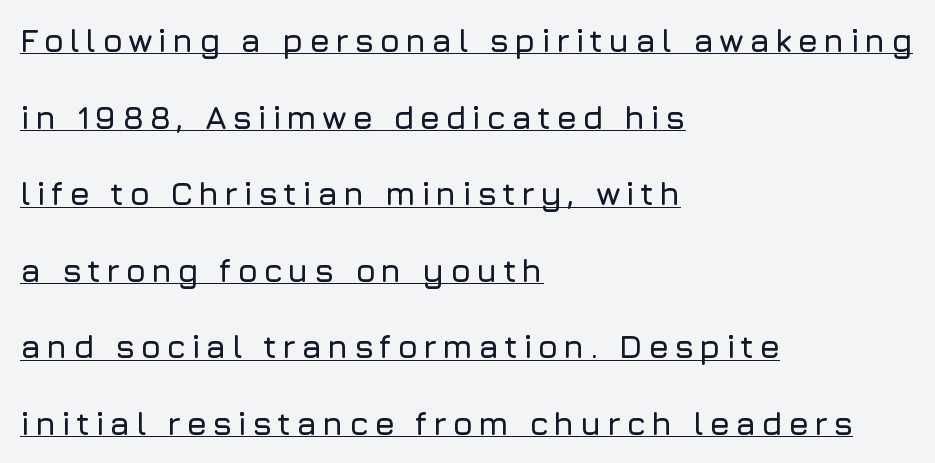
The image shows 33 px sans-serif type, upright; set left-aligned, loose line spacing (2.32x), underlined; low stroke contrast and a medium x-height.
